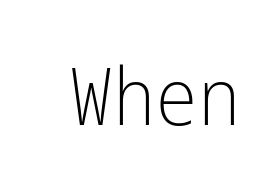
The image shows 80 px light, condensed sans-serif type, upright; set normal letter spacing, not underlined; low stroke contrast and a medium x-height.
